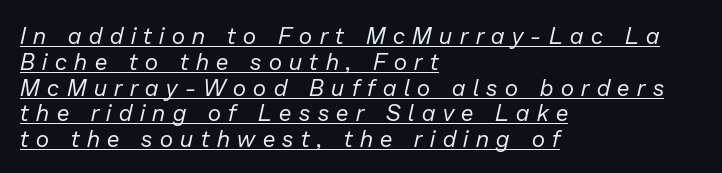
You could only call the tracking loose — the letters float apart. Like a heading marked for emphasis, these lines bear an underscore. Posture: slanted. A light-to-regular cut is what we see here. The line-height multiplier appears low, near solid setting. Short and long lines alike share a common starting point at left.
